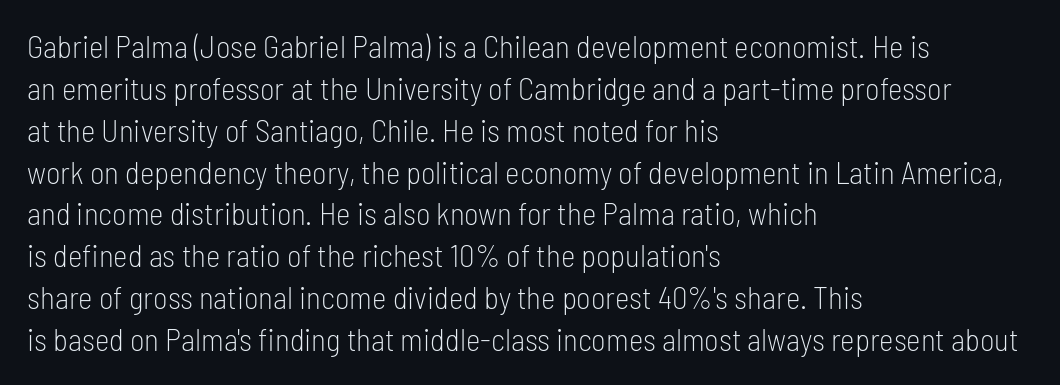
The zone under the glyphs is completely vacant. No letter is thick-stroked: the sample isn't bold. Vertical strokes here are truly vertical. You could not count columns in this text — the font is proportionally spaced. The compositor pushed each line to the left boundary.
